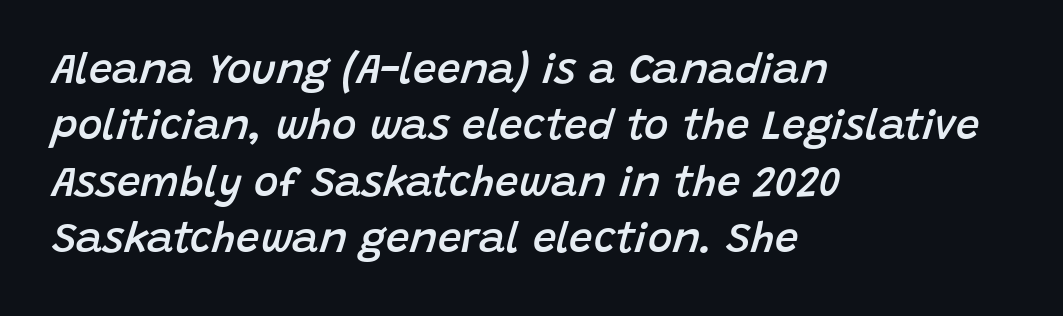
{"italic": "yes", "lean": "right", "slant_degrees": 15, "bold": "semi", "weight": "semibold", "width": "normal", "stroke_contrast": "low", "x_height": "large", "monospaced": "no", "underline": "no", "align": "left", "line_spacing": "normal", "line_spacing_ratio": 1.34, "letter_spacing": "normal", "letter_spacing_em": 0.0, "glyph_px": 42}
